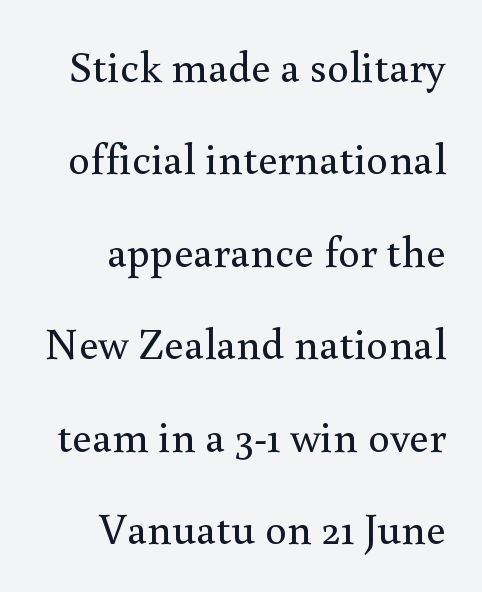
Type style note: has serifs. Glance below the letters and you will spot only blank space. Successive baselines arrive slowly, with a big drop between each. Glyph-to-glyph distance matches everyday printed text. No chunkiness to these letters — they're not bold.
